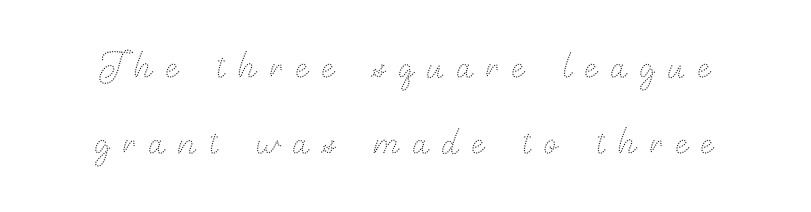
The image shows 49 px thin type; set normal line spacing (1.55x), unusually wide letter spacing (+0.26 em), not underlined; medium stroke contrast and a small x-height.
